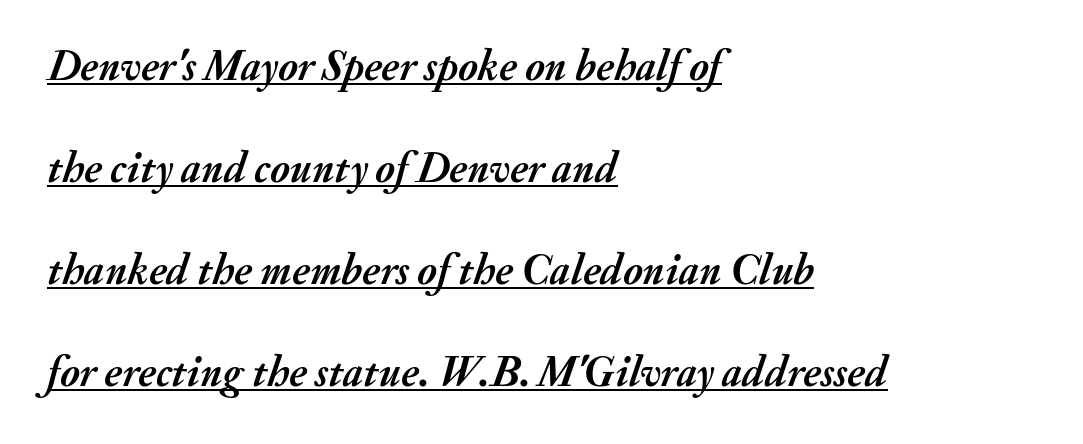
{"italic": "yes", "lean": "right", "slant_degrees": 20, "bold": "yes", "weight": "semibold", "width": "normal", "stroke_contrast": "medium", "x_height": "small", "monospaced": "no", "underline": "yes", "align": "left", "line_spacing": "loose", "line_spacing_ratio": 2.37, "letter_spacing": "normal", "letter_spacing_em": 0.0, "glyph_px": 43}
